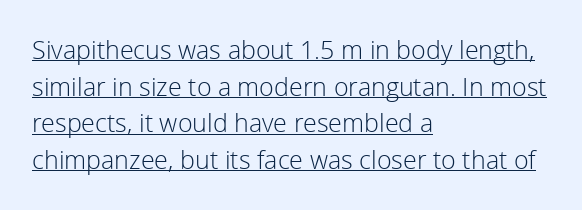
Q: Is the text bold? A: No.
Q: Is the text italic (slanted)? A: No, it is upright.
Q: Is the text underlined? A: Yes.
Q: How is the paragraph aligned? A: Left-aligned.
Q: Is the spacing between letters normal or unusually wide? A: Normal.
Q: Is the spacing between lines tight, normal or loose? A: Normal.
